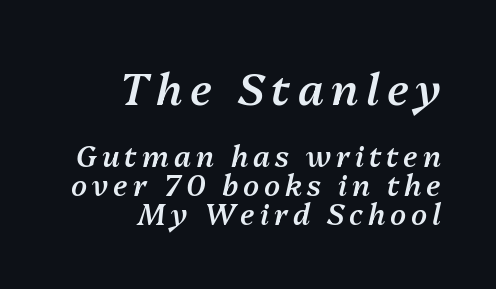
{"italic": "yes", "lean": "right", "slant_degrees": 13, "bold": "semi", "weight": "semibold", "width": "normal", "stroke_contrast": "medium", "x_height": "medium", "monospaced": "no", "underline": "no", "align": "right", "line_spacing": "tight", "line_spacing_ratio": 1.0, "larger_block": "first", "size_ratio": 1.52, "glyph_px": 44}
